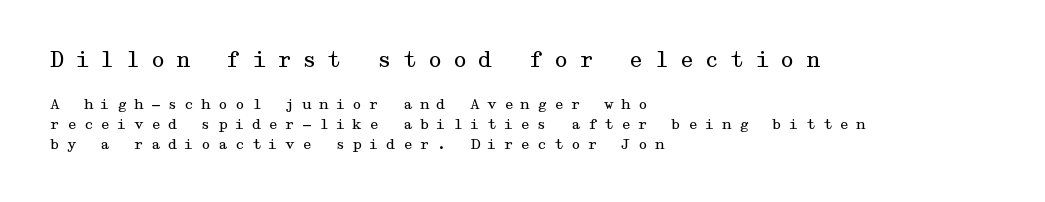
Leftover space on each line is placed entirely after the last word. Compared with a typical body face, this is equally light or lighter still. Whoever set this chose a conventional vertical rhythm. Bare-footed words on every line. Between one letter and the next there's a generous, obvious gap. Size contrast runs from large at the top to small at the bottom.
